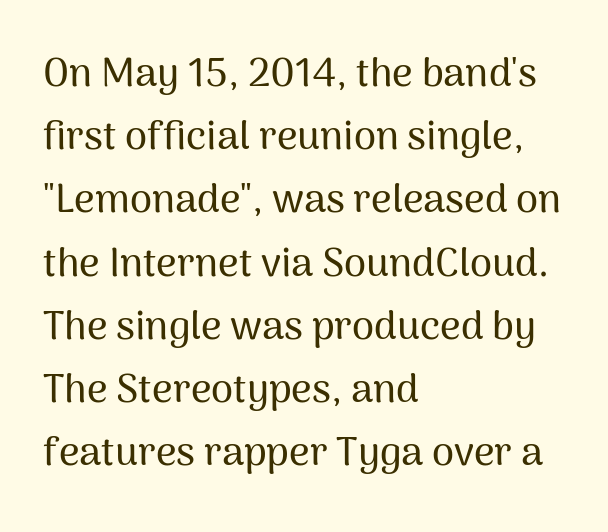
Q: Is the text italic (slanted)? A: No, it is upright.
Q: Is the typeface a serif or a sans-serif typeface? A: Sans-serif.
Q: Is the text underlined? A: No.
Q: How is the paragraph aligned? A: Left-aligned.
Q: Is the spacing between letters normal or unusually wide? A: Normal.
Q: Is the spacing between lines tight, normal or loose? A: Normal.
Q: Width (condensed, normal, or wide)? A: Normal.
Q: Stroke contrast? A: Medium.
Q: x-height? A: Medium.
Q: Monospaced? A: No.
